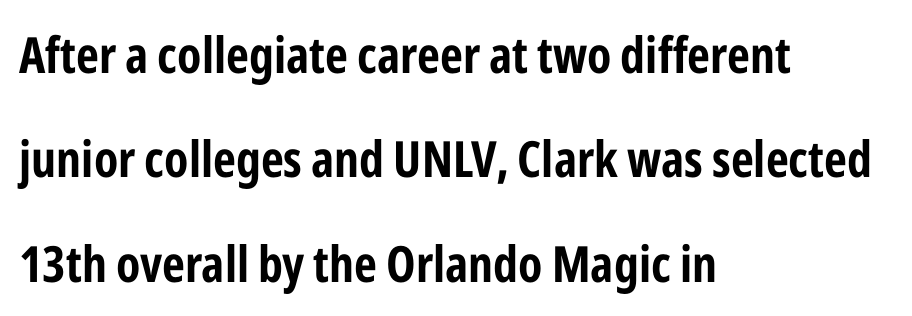
Q: Is the text bold? A: Yes.
Q: Is the text italic (slanted)? A: No, it is upright.
Q: Is the typeface a serif or a sans-serif typeface? A: Sans-serif.
Q: Is the text underlined? A: No.
Q: How is the paragraph aligned? A: Left-aligned.
Q: Is the spacing between letters normal or unusually wide? A: Normal.
Q: Is the spacing between lines tight, normal or loose? A: Loose.
Q: Width (condensed, normal, or wide)? A: Condensed.
Q: Stroke contrast? A: Low.
Q: x-height? A: Medium.
Q: Monospaced? A: No.
